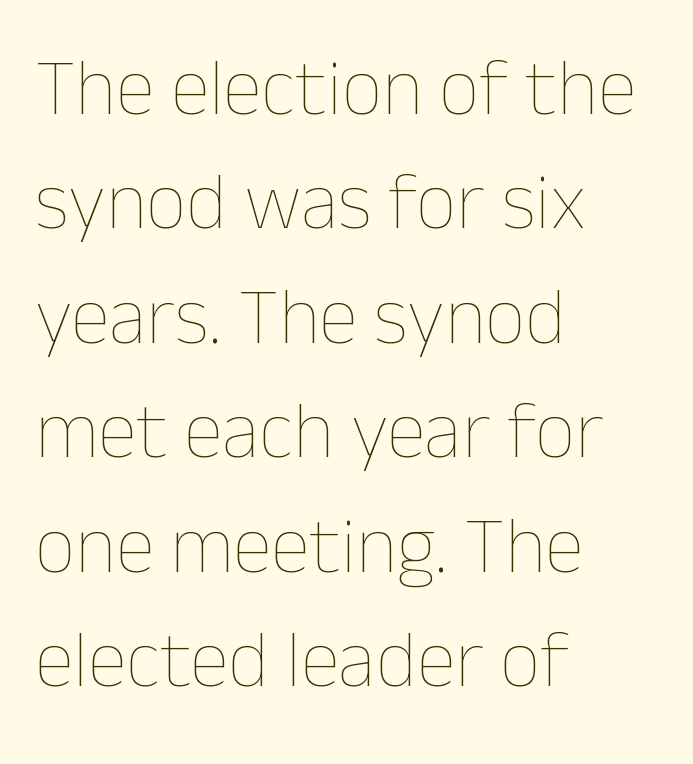
This is not heavy type; no bold has been used. Typeset ragged right — the left edge is the straight one. Summary of vertical rhythm: regular, with standard interline spacing. The font's upright variant was chosen for this text.
